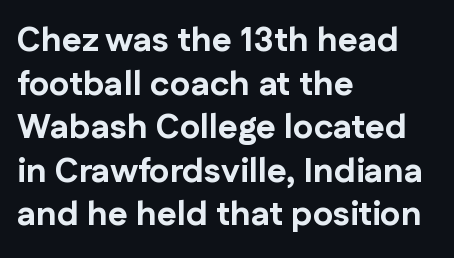
{"serif": "no", "italic": "no", "bold": "yes", "weight": "bold", "width": "normal", "stroke_contrast": "low", "x_height": "medium", "monospaced": "no", "underline": "no", "align": "left", "line_spacing": "normal", "line_spacing_ratio": 1.28, "letter_spacing": "normal", "letter_spacing_em": 0.0, "glyph_px": 34}
